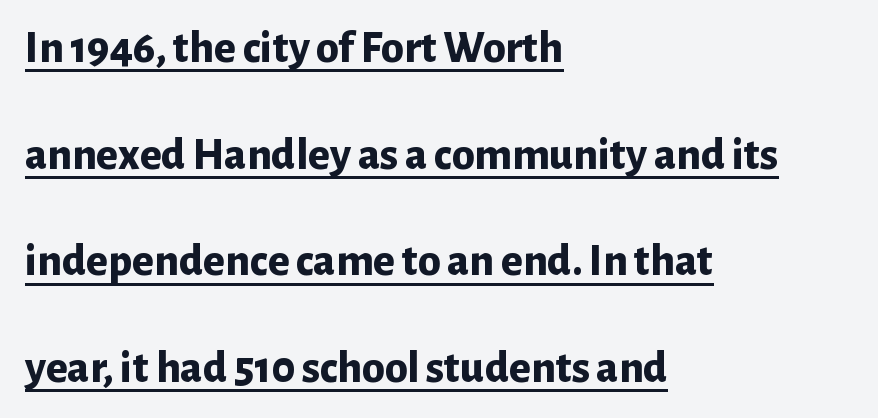
Tall strokes in this sample are plumb rather than angled. Nothing sits at the stroke ends, so this counts as sans-serif. Varying glyph widths throughout — classic text-font behaviour. What stands out about the letter spacing? Nothing — it is the standard amount. Is there an underline? Yes — a line sits under the letters.
